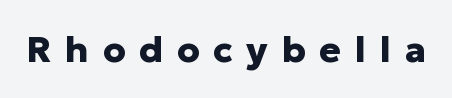
The image shows 36 px heavy sans-serif type, upright; set unusually wide letter spacing (+0.38 em), not underlined; low stroke contrast and a medium x-height.
